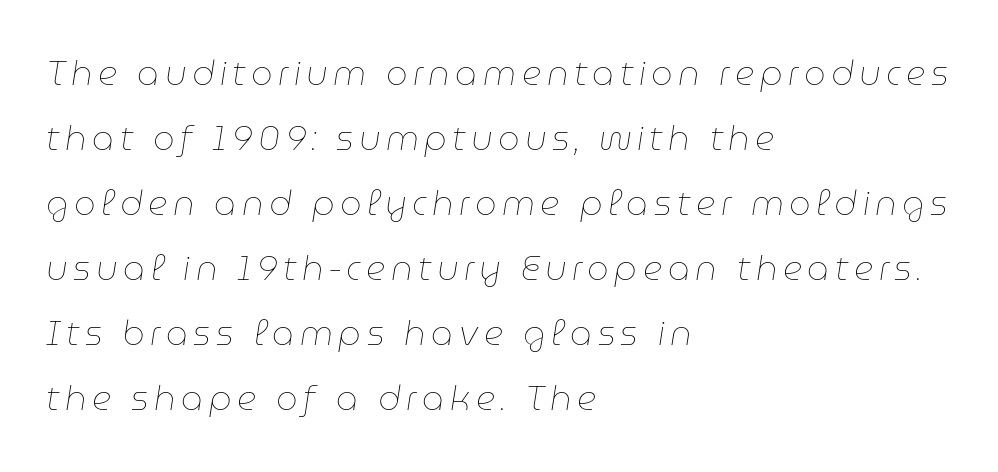
This sample is left-justified, so line endings fall wherever the words run out. Quick note: interline space is abundant. These glyphs show unthickened strokes, regular width or finer. This sample uses an oblique cut, with every glyph tilted off the vertical. Spacing verdict: proportional, widths tailored to each character. The baseline area is clear.
